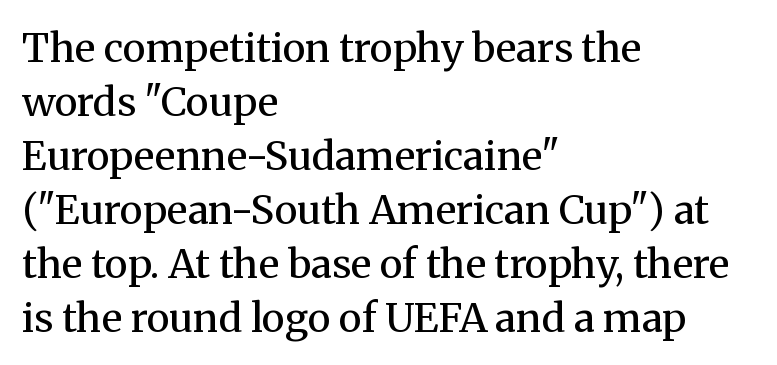
{"serif": "yes", "italic": "no", "bold": "no", "weight": "regular", "width": "normal", "stroke_contrast": "medium", "x_height": "medium", "monospaced": "no", "underline": "no", "align": "left", "line_spacing": "normal", "line_spacing_ratio": 1.35, "letter_spacing": "normal", "letter_spacing_em": 0.0, "glyph_px": 40}
